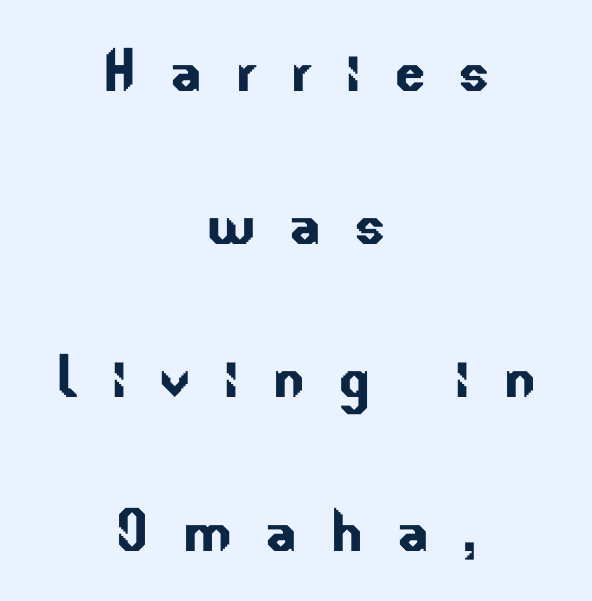
The image shows 74 px sans-serif type; set centered, loose line spacing (2.07x), unusually wide letter spacing (+0.44 em), not underlined; low stroke contrast and a small x-height.
